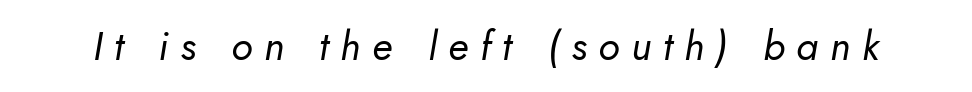
{"italic": "yes", "lean": "right", "slant_degrees": 10, "bold": "no", "weight": "regular", "width": "normal", "stroke_contrast": "low", "x_height": "small", "monospaced": "no", "underline": "no", "letter_spacing": "wide", "letter_spacing_em": 0.29, "glyph_px": 40}
